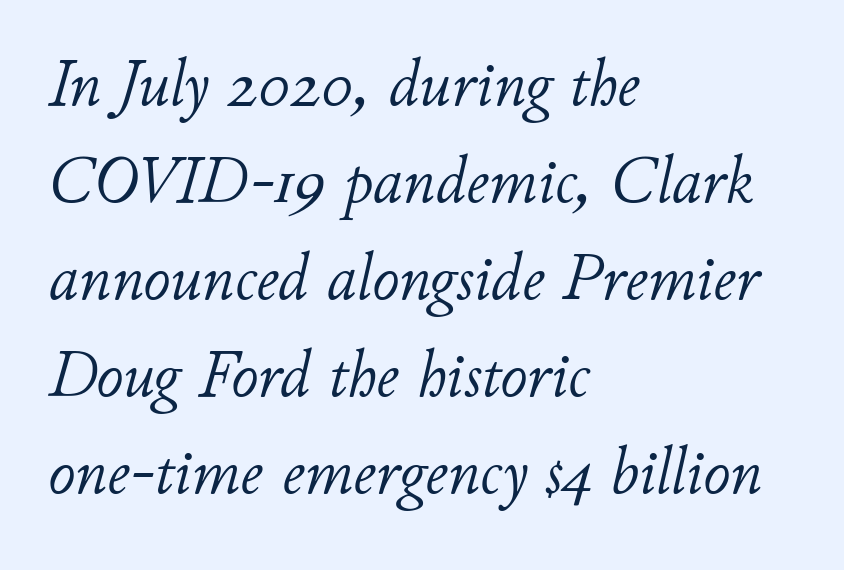
{"italic": "yes", "lean": "right", "slant_degrees": 11, "bold": "no", "weight": "light", "width": "normal", "stroke_contrast": "low", "x_height": "small", "monospaced": "no", "underline": "no", "align": "left", "line_spacing": "normal", "line_spacing_ratio": 1.47, "letter_spacing": "normal", "letter_spacing_em": 0.0, "glyph_px": 66}
